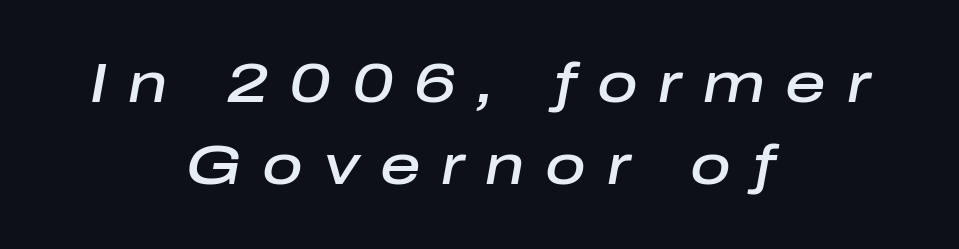
The image shows 56 px semibold type, italic (leaning right); set centered, normal line spacing (1.47x), unusually wide letter spacing (+0.37 em), not underlined; low stroke contrast and a medium x-height.
